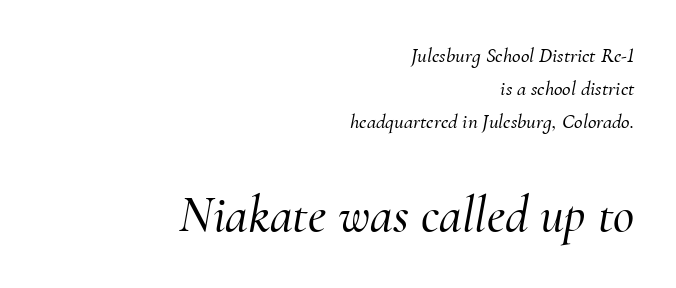
Q: Is the text italic (slanted)? A: Yes, it leans right by about 10 degrees.
Q: Is the typeface a serif or a sans-serif typeface? A: Serif.
Q: Is the text underlined? A: No.
Q: How is the paragraph aligned? A: Right-aligned.
Q: Is the spacing between letters normal or unusually wide? A: Normal.
Q: Is the spacing between lines tight, normal or loose? A: Normal.
Q: Which block of text is set in a larger size, the first (top) or the second (bottom)? A: The second (bottom) one.
Q: Width (condensed, normal, or wide)? A: Normal.
Q: Stroke contrast? A: Medium.
Q: x-height? A: Small.
Q: Monospaced? A: No.
